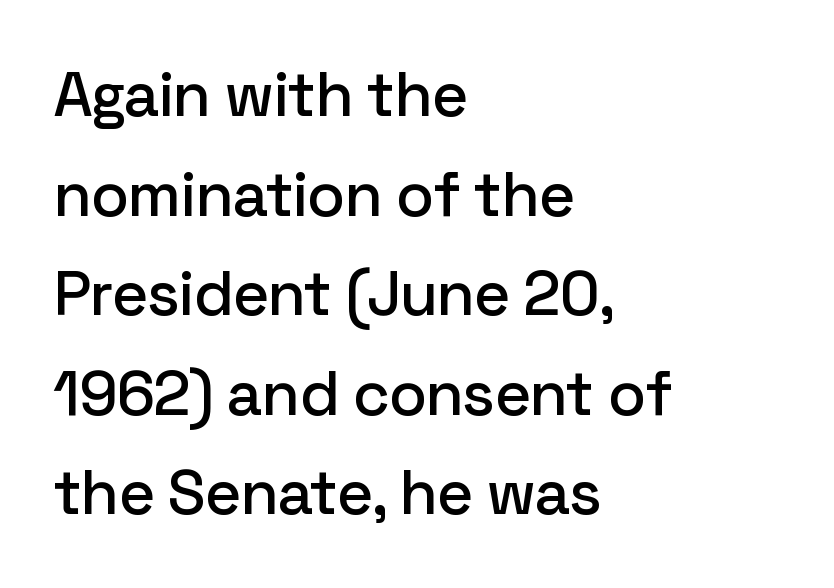
Typeset ragged right — the left edge is the straight one. One glance says typical: line gaps are just what's usual. Look at the bottom of the vertical strokes: they stop flat, with no serifs. These lines are rendered in a variable-pitch font.
